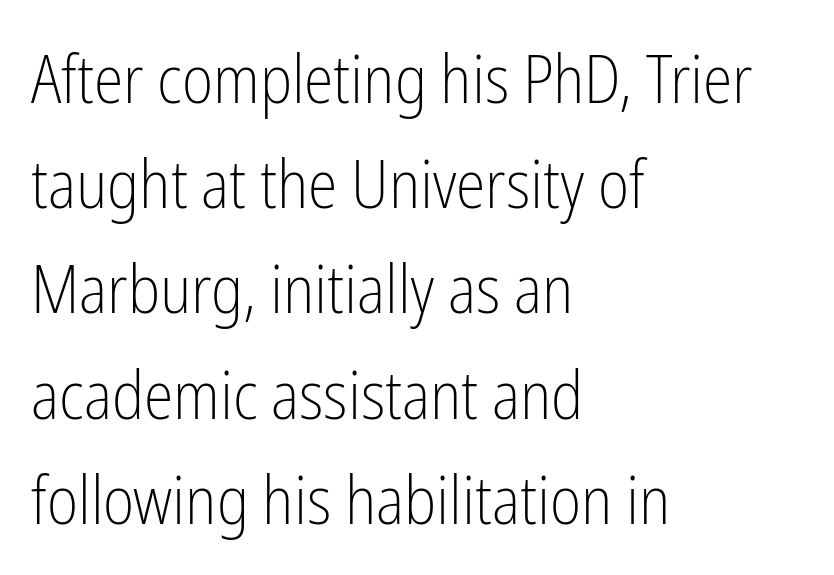
{"serif": "no", "italic": "no", "bold": "no", "weight": "light", "width": "condensed", "stroke_contrast": "low", "x_height": "medium", "monospaced": "no", "underline": "no", "align": "left", "line_spacing": "normal", "line_spacing_ratio": 1.57, "letter_spacing": "normal", "letter_spacing_em": 0.0, "glyph_px": 67}
